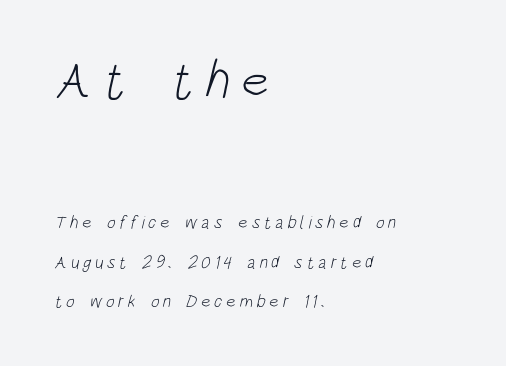
Q: Is the text bold? A: No.
Q: Is the typeface a serif or a sans-serif typeface? A: Sans-serif.
Q: Is the text underlined? A: No.
Q: How is the paragraph aligned? A: Left-aligned.
Q: Is the spacing between letters normal or unusually wide? A: Unusually wide.
Q: Is the spacing between lines tight, normal or loose? A: Loose.
Q: Which block of text is set in a larger size, the first (top) or the second (bottom)? A: The first (top) one.
Q: Width (condensed, normal, or wide)? A: Condensed.
Q: Stroke contrast? A: Low.
Q: x-height? A: Large.
Q: Monospaced? A: No.
